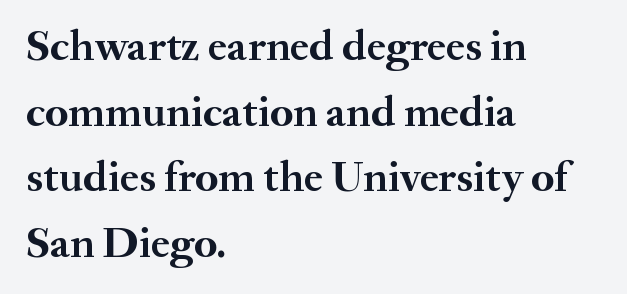
The image shows 44 px semibold serif type, upright; set left-aligned, normal line spacing (1.49x), normal letter spacing, not underlined; medium stroke contrast and a small x-height.
